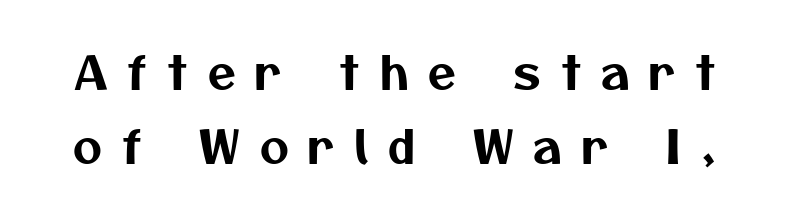
Q: Is the typeface a serif or a sans-serif typeface? A: Sans-serif.
Q: Is the text underlined? A: No.
Q: Is the spacing between letters normal or unusually wide? A: Unusually wide.
Q: Is the spacing between lines tight, normal or loose? A: Normal.
Q: Width (condensed, normal, or wide)? A: Normal.
Q: Stroke contrast? A: Medium.
Q: x-height? A: Medium.
Q: Monospaced? A: No.
